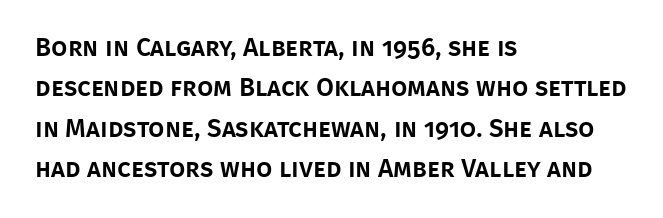
The image shows 26 px text type, upright; set left-aligned, normal line spacing (1.55x), normal letter spacing, not underlined.
